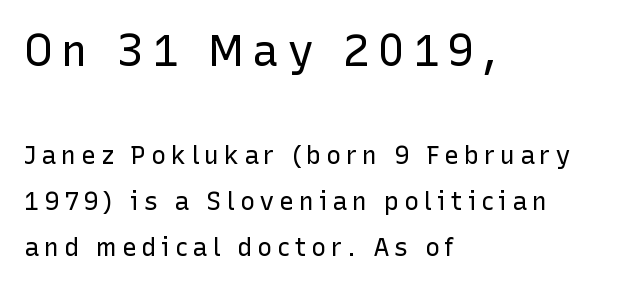
The image shows 44 px regular-weight sans-serif type, upright; set left-aligned, line spacing 1.84x, not underlined; the first (top) block is 1.76x larger; low stroke contrast and a medium x-height.
